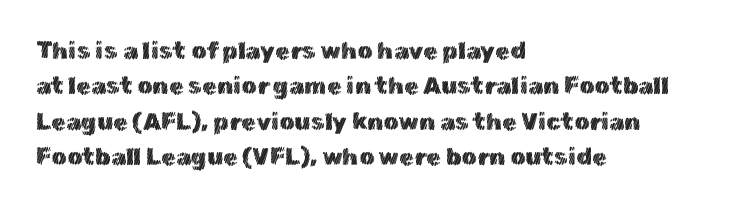
The passage shown stacks its lines at a standard gap. No extra tracking has been applied to these lines. Compared with a centered layout, this one pins lines to the left instead. The area under the type is left untouched. When letters stand straight like this, we call the style roman or upright.
